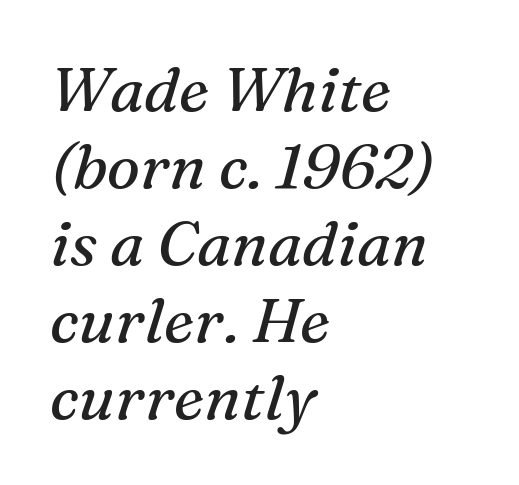
The passage is arranged the way most books set body copy — flush left. Stroke thickness stays within the range of a standard reading face or lighter. Characters are canted at an angle relative to the baseline's perpendicular. The space directly below the letters is spotless. A typesetter would call this proportional, since set widths differ per character.
